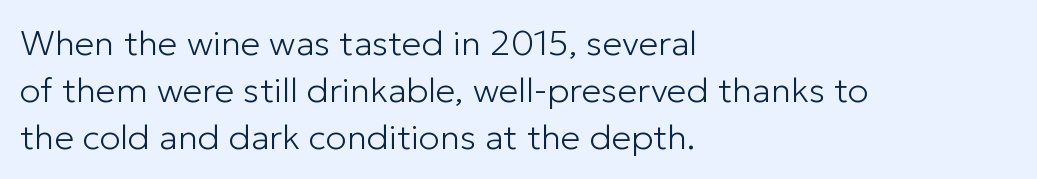
{"serif": "no", "italic": "no", "bold": "no", "weight": "light", "width": "normal", "stroke_contrast": "low", "x_height": "medium", "monospaced": "no", "underline": "no", "align": "left", "line_spacing": "normal", "line_spacing_ratio": 1.34, "letter_spacing": "normal", "letter_spacing_em": 0.0, "glyph_px": 35}
